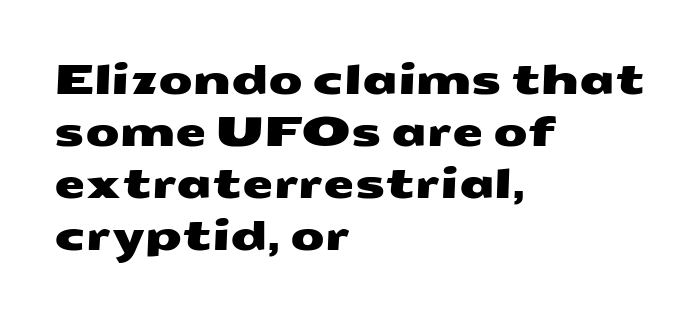
{"serif": "no", "width": "wide", "stroke_contrast": "medium", "x_height": "medium", "monospaced": "no", "underline": "no", "align": "left", "line_spacing": "normal", "line_spacing_ratio": 1.3, "letter_spacing": "normal", "letter_spacing_em": 0.0, "glyph_px": 40}
